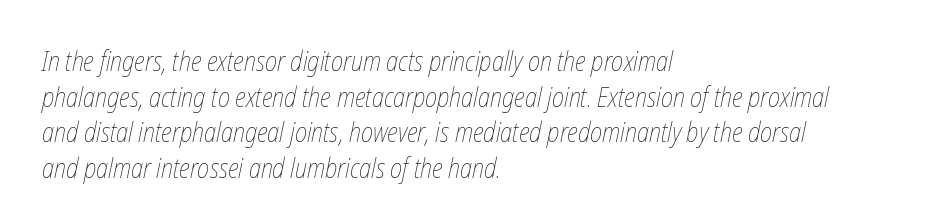
Q: Is the text bold? A: No.
Q: Is the text underlined? A: No.
Q: How is the paragraph aligned? A: Left-aligned.
Q: Is the spacing between letters normal or unusually wide? A: Normal.
Q: Is the spacing between lines tight, normal or loose? A: Normal.
